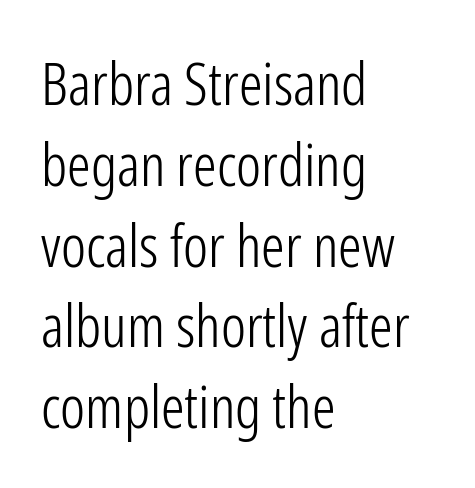
The image shows 59 px light, condensed sans-serif type, upright; set left-aligned, normal line spacing (1.37x), normal letter spacing, not underlined; low stroke contrast and a medium x-height.
